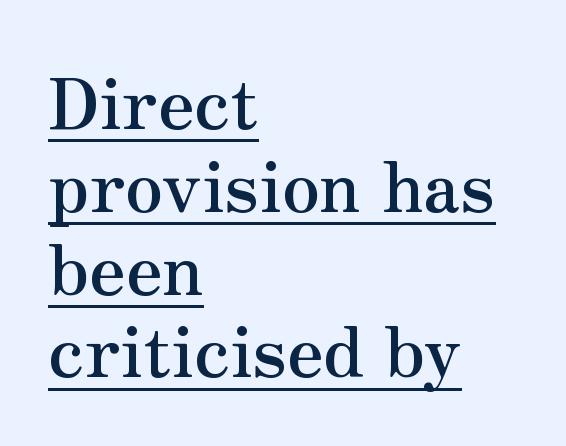
Q: Is the text bold? A: Yes.
Q: Is the text italic (slanted)? A: No, it is upright.
Q: Is the typeface a serif or a sans-serif typeface? A: Serif.
Q: Is the text underlined? A: Yes.
Q: How is the paragraph aligned? A: Left-aligned.
Q: Is the spacing between letters normal or unusually wide? A: Normal.
Q: Width (condensed, normal, or wide)? A: Normal.
Q: Stroke contrast? A: Medium.
Q: x-height? A: Small.
Q: Monospaced? A: No.
